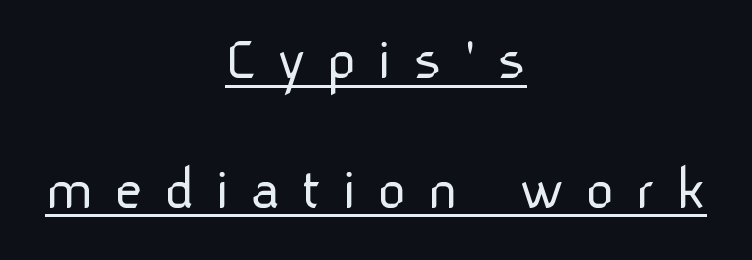
Typographically, this falls in the sans-serif category. The letters advance in unequal steps, a hallmark of proportional type. Underlined type. Caption: expanded tracking, letters set apart.
